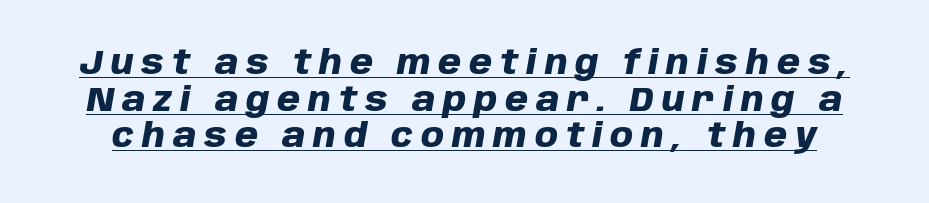
The image shows 33 px heavy type, italic (leaning right); set tight line spacing (1.11x), unusually wide letter spacing (+0.24 em), underlined; low stroke contrast and a large x-height.
